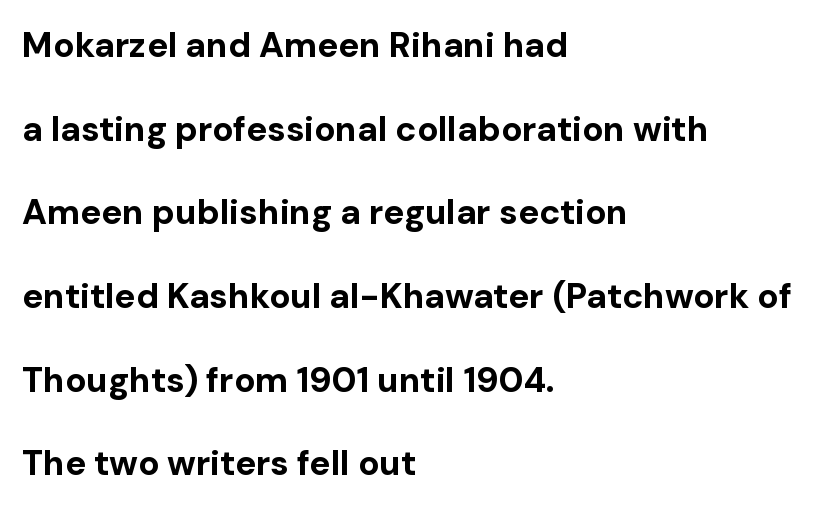
The image shows 35 px bold sans-serif type, upright; set left-aligned, loose line spacing (2.39x), normal letter spacing, not underlined; low stroke contrast and a medium x-height.
